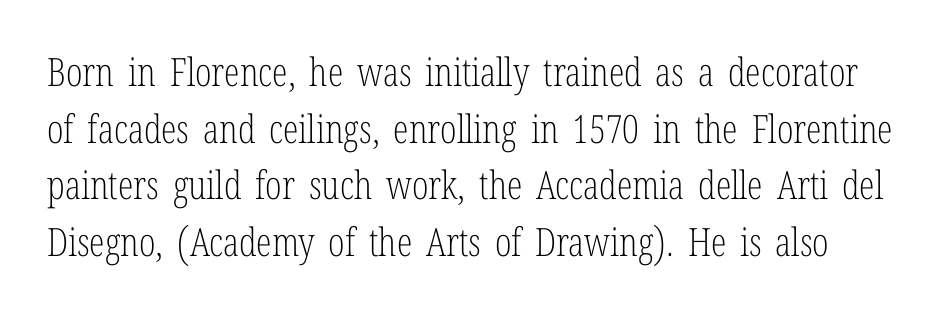
The image shows 39 px light, condensed serif type, upright; set normal line spacing (1.45x), normal letter spacing, not underlined; low stroke contrast and a medium x-height.
